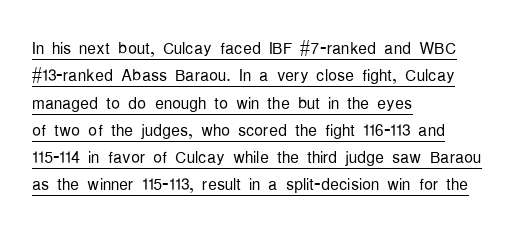
{"italic": "no", "bold": "no", "underline": "yes", "align": "left", "line_spacing_ratio": 1.24, "letter_spacing": "normal", "letter_spacing_em": 0.0, "glyph_px": 22}
